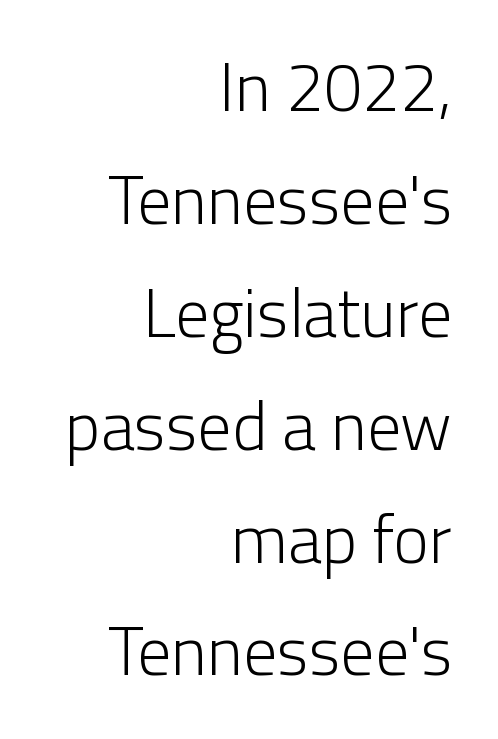
Q: Is the text bold? A: No.
Q: Is the text italic (slanted)? A: No, it is upright.
Q: Is the typeface a serif or a sans-serif typeface? A: Sans-serif.
Q: Is the text underlined? A: No.
Q: How is the paragraph aligned? A: Right-aligned.
Q: Is the spacing between letters normal or unusually wide? A: Normal.
Q: Is the spacing between lines tight, normal or loose? A: Normal.
Q: Width (condensed, normal, or wide)? A: Normal.
Q: Stroke contrast? A: Low.
Q: x-height? A: Medium.
Q: Monospaced? A: No.
